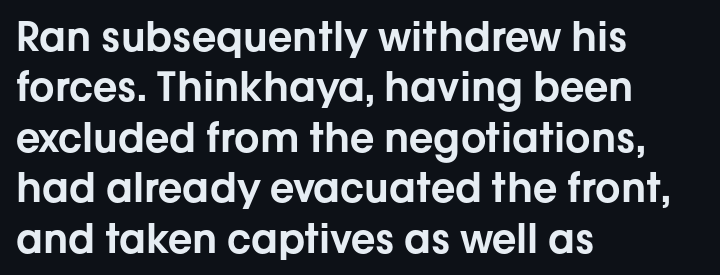
The letters stand upright; this is a roman face. Check under the words: just untouched page. Compared with a centered layout, this one pins lines to the left instead. Baseline-to-baseline distance is the conventional proportion of letter height. Serif or sans? Sans — the stroke terminals are bare.
